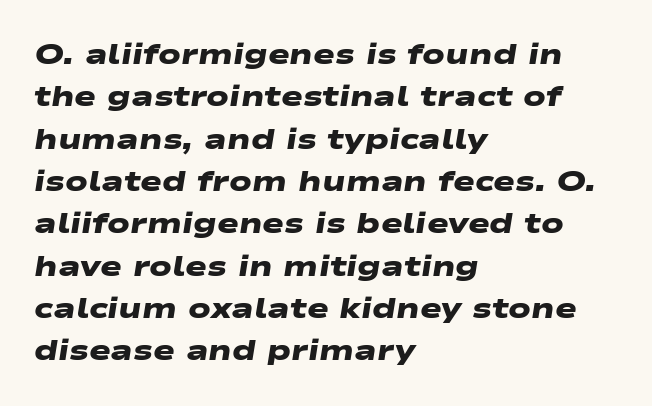
Q: Is the text bold? A: Yes.
Q: Is the typeface a serif or a sans-serif typeface? A: Sans-serif.
Q: Is the text underlined? A: No.
Q: How is the paragraph aligned? A: Left-aligned.
Q: Is the spacing between letters normal or unusually wide? A: Normal.
Q: Is the spacing between lines tight, normal or loose? A: Normal.
Q: Width (condensed, normal, or wide)? A: Wide.
Q: Stroke contrast? A: Low.
Q: x-height? A: Medium.
Q: Monospaced? A: No.
